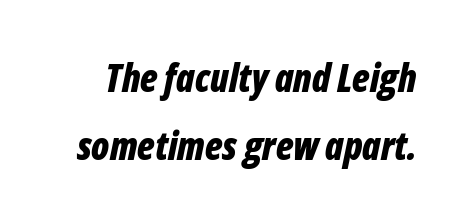
{"italic": "yes", "lean": "right", "slant_degrees": 12, "bold": "yes", "weight": "bold", "width": "condensed", "stroke_contrast": "low", "x_height": "medium", "monospaced": "no", "underline": "no", "line_spacing_ratio": 1.78, "letter_spacing": "normal", "letter_spacing_em": 0.0, "glyph_px": 38}
